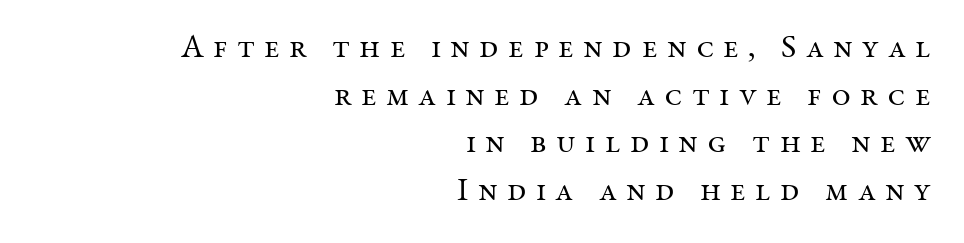
{"serif": "yes", "italic": "no", "bold": "no", "weight": "regular", "width": "normal", "stroke_contrast": "medium", "x_height": "medium", "monospaced": "no", "underline": "no", "align": "right", "line_spacing": "normal", "line_spacing_ratio": 1.44, "letter_spacing": "wide", "letter_spacing_em": 0.28, "glyph_px": 33}
